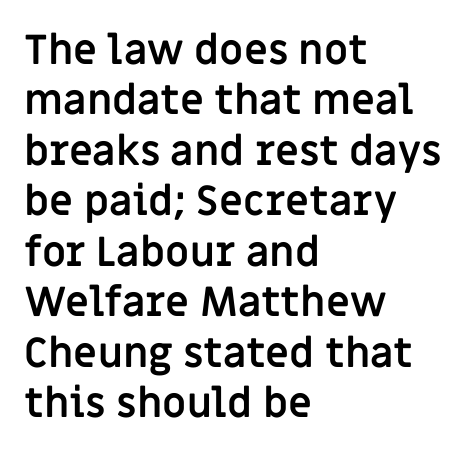
{"serif": "no", "italic": "no", "bold": "yes", "weight": "semibold", "width": "normal", "stroke_contrast": "low", "x_height": "large", "monospaced": "no", "underline": "no", "align": "left", "line_spacing_ratio": 1.23, "letter_spacing": "normal", "letter_spacing_em": 0.0, "glyph_px": 41}
